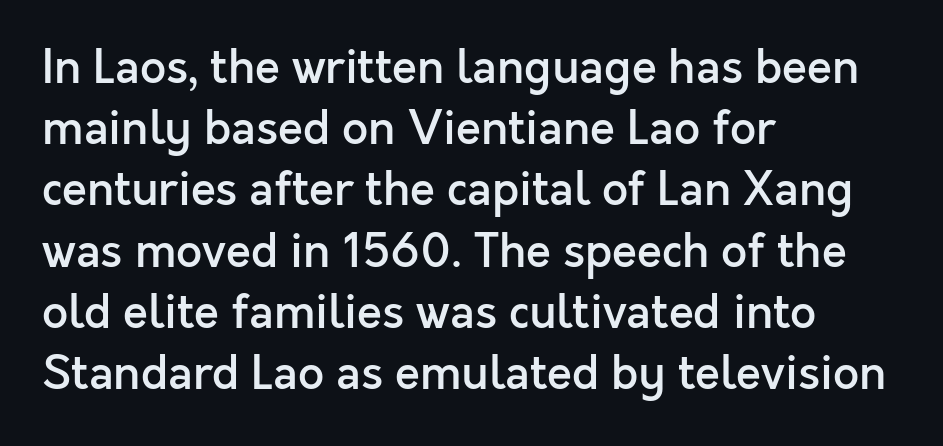
{"serif": "no", "italic": "no", "bold": "semi", "weight": "semibold", "width": "normal", "x_height": "medium", "monospaced": "no", "underline": "no", "align": "left", "line_spacing": "normal", "line_spacing_ratio": 1.33, "letter_spacing": "normal", "letter_spacing_em": 0.0, "glyph_px": 46}
